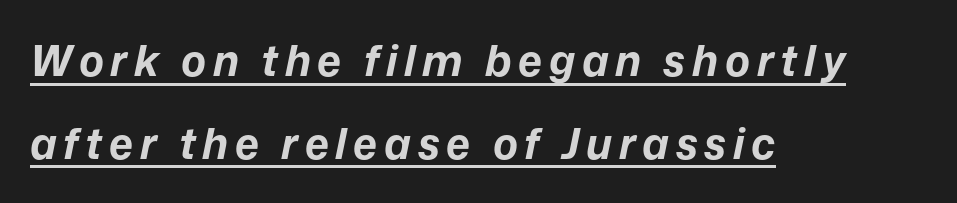
The image shows 42 px bold type, italic (leaning right); set left-aligned, loose line spacing (1.97x), underlined; low stroke contrast and a medium x-height.
